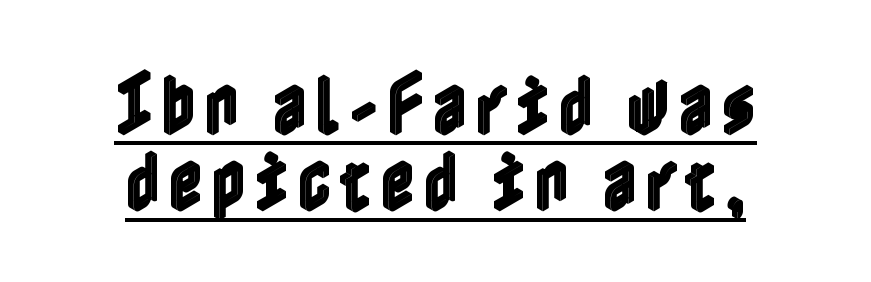
{"italic": "no", "width": "condensed", "x_height": "medium", "underline": "yes", "align": "center", "line_spacing": "tight", "line_spacing_ratio": 1.14, "glyph_px": 67}
